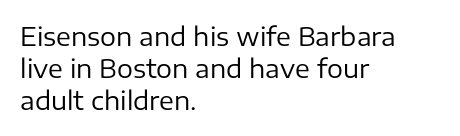
{"italic": "no", "bold": "no", "underline": "no", "align": "left", "line_spacing": "normal", "line_spacing_ratio": 1.28, "letter_spacing": "normal", "letter_spacing_em": 0.0, "glyph_px": 25}
